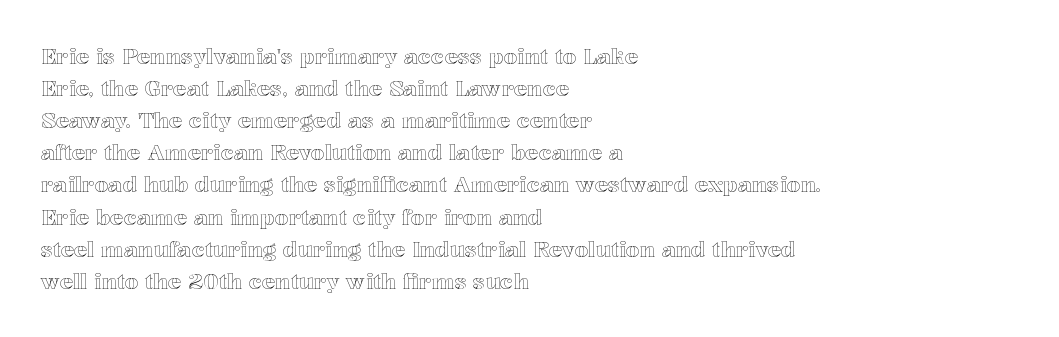
{"italic": "no", "underline": "no", "align": "left", "line_spacing": "normal", "line_spacing_ratio": 1.46, "letter_spacing": "normal", "letter_spacing_em": 0.0, "glyph_px": 22}
